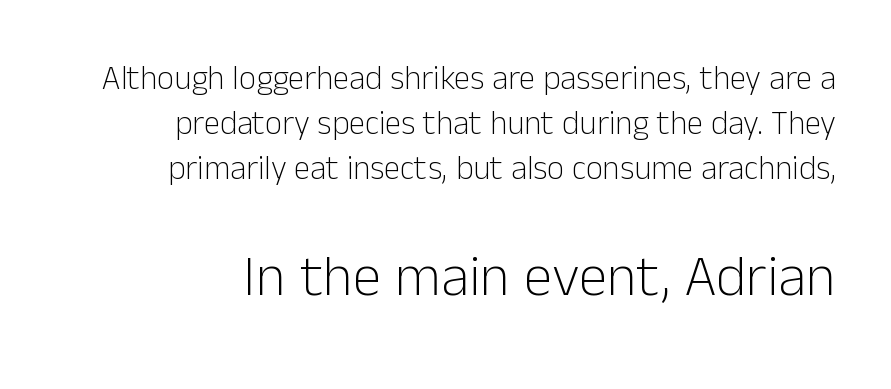
Q: Is the text bold? A: No.
Q: Is the text italic (slanted)? A: No, it is upright.
Q: Is the typeface a serif or a sans-serif typeface? A: Sans-serif.
Q: Is the text underlined? A: No.
Q: How is the paragraph aligned? A: Right-aligned.
Q: Is the spacing between letters normal or unusually wide? A: Normal.
Q: Is the spacing between lines tight, normal or loose? A: Normal.
Q: Which block of text is set in a larger size, the first (top) or the second (bottom)? A: The second (bottom) one.
Q: Width (condensed, normal, or wide)? A: Normal.
Q: Stroke contrast? A: Low.
Q: x-height? A: Medium.
Q: Monospaced? A: No.
